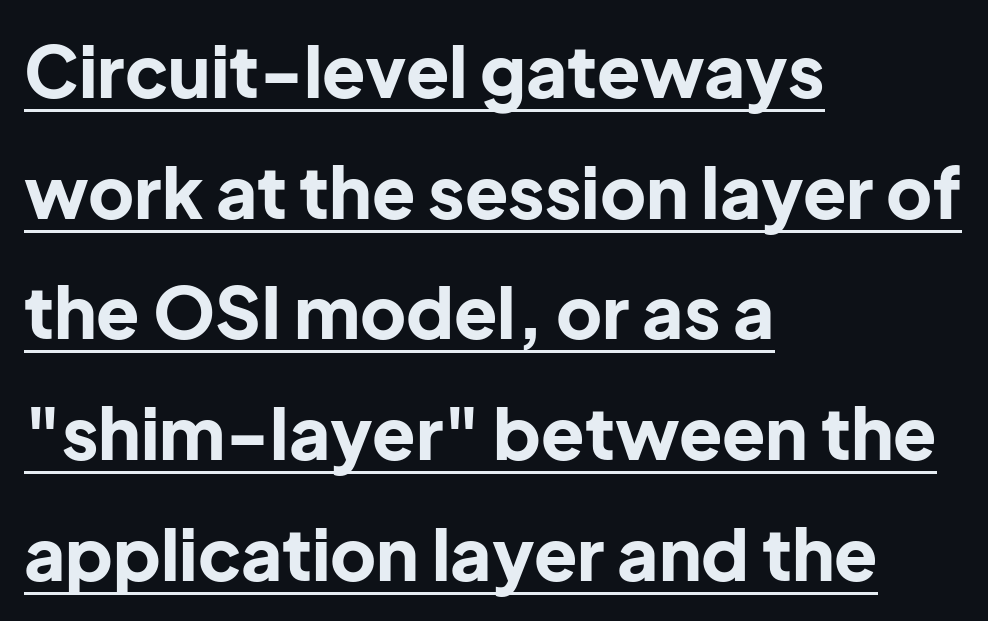
The image shows 71 px bold sans-serif type, upright; set left-aligned, normal line spacing (1.7x), normal letter spacing, underlined; low stroke contrast and a medium x-height.
